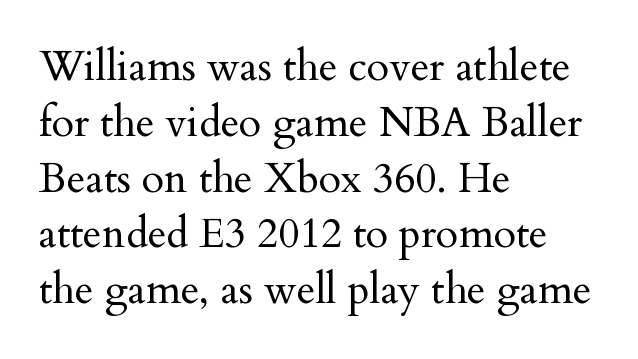
Ascenders rise straight up at ninety degrees. Reading down the block, your eye returns to a fixed left position each line. Think of a printed novel: that variable character pitch is what you see here. These lines are composed in type with serifs. The foot of each line stays bare and open. Stem width sits at or under what a default text font uses.
